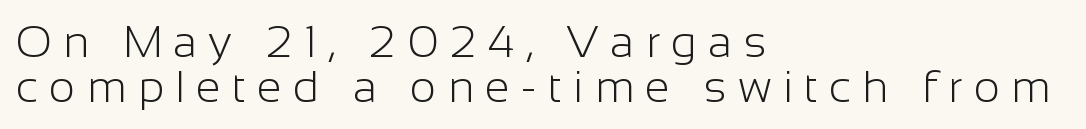
The image shows 45 px light sans-serif type, upright; set left-aligned, tight line spacing (1.01x), unusually wide letter spacing (+0.25 em), not underlined; low stroke contrast and a medium x-height.
